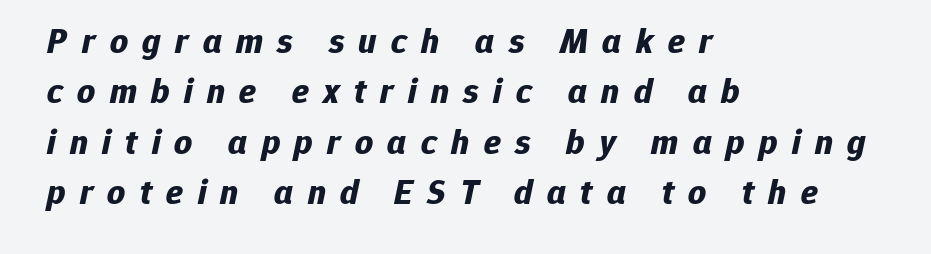
The letters advance in unequal steps, a hallmark of proportional type. The letters are spread apart with noticeably loose tracking. Lines of text with bare space underneath. You can tell it's italic because the verticals aren't actually vertical. Is there much room between lines? A standard amount, neither cramped nor airy. The lines in this sample share a left origin and differ only in where they stop.
